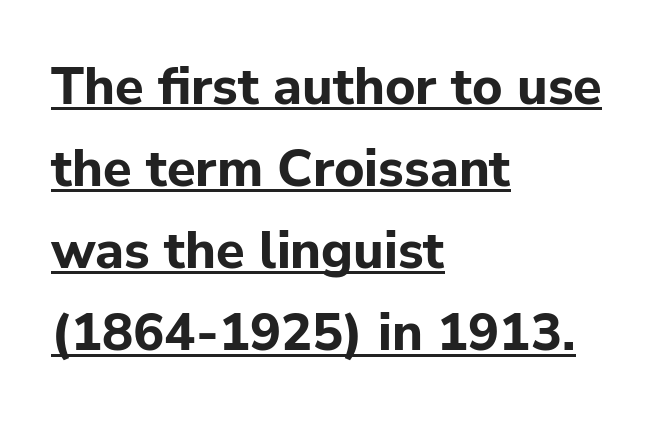
The image shows 52 px bold sans-serif type, upright; set left-aligned, normal line spacing (1.58x), normal letter spacing, underlined; low stroke contrast and a medium x-height.
